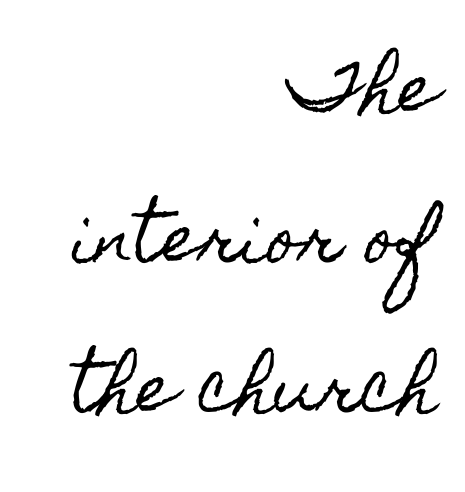
Q: Is the text italic (slanted)? A: Yes.
Q: Is the text underlined? A: No.
Q: How is the paragraph aligned? A: Right-aligned.
Q: Is the spacing between letters normal or unusually wide? A: Normal.
Q: Is the spacing between lines tight, normal or loose? A: Loose.
Q: Width (condensed, normal, or wide)? A: Condensed.
Q: x-height? A: Small.
Q: Monospaced? A: No.
